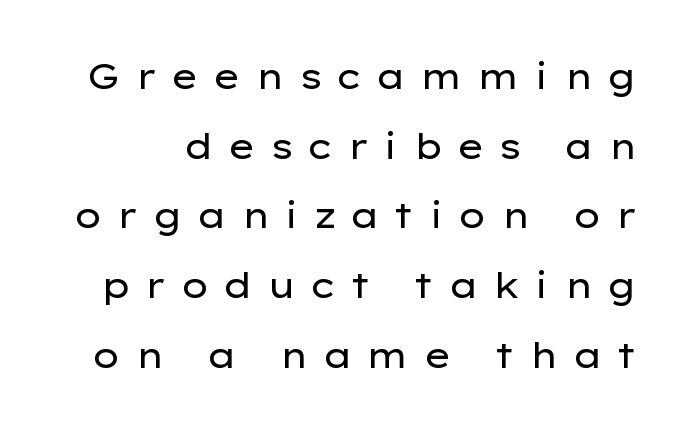
Each stroke keeps to a modest, everyday thickness or less. Underlining? Definitely not there. The letters stand upright; this is a roman face. Each word looks stretched out because of the extra space between its letters. Type style note: lacks serifs.
